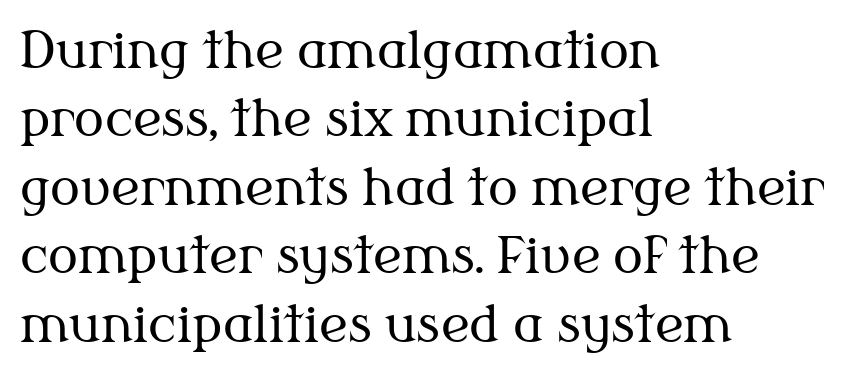
The image shows 50 px regular-weight serif type, upright; set left-aligned, normal line spacing (1.37x), normal letter spacing, not underlined; medium stroke contrast and a medium x-height.
